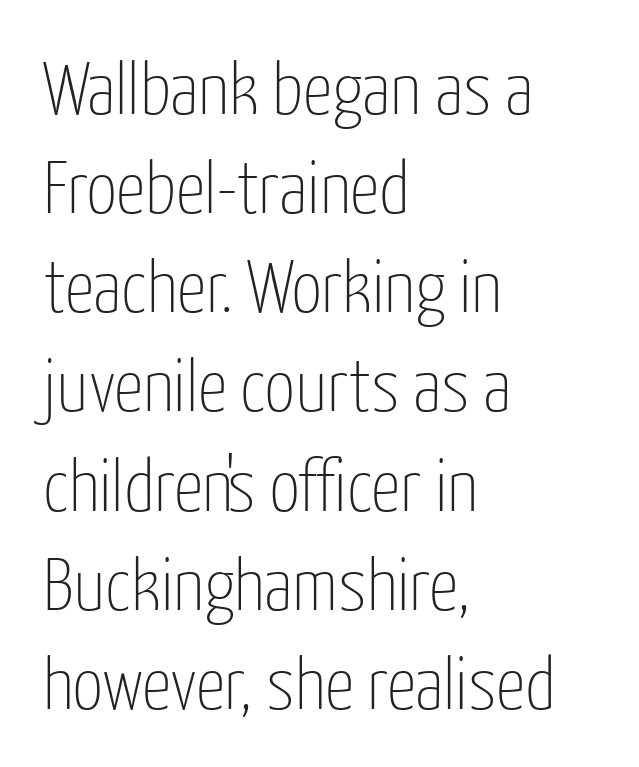
{"serif": "no", "italic": "no", "bold": "no", "weight": "thin", "width": "condensed", "stroke_contrast": "low", "x_height": "medium", "monospaced": "no", "underline": "no", "align": "left", "line_spacing": "normal", "line_spacing_ratio": 1.34, "letter_spacing": "normal", "letter_spacing_em": 0.0, "glyph_px": 74}
